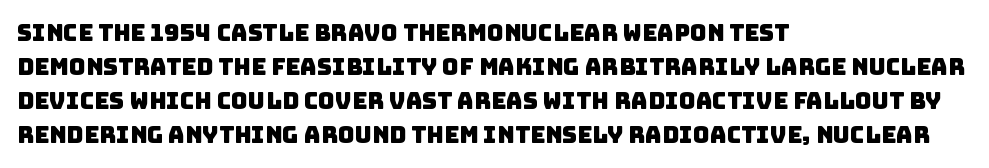
Honestly, the row spacing looks completely unremarkable. The setting favours the left margin, as ordinary paragraphs usually do. There is no visible air inserted between adjacent glyphs. Rule under the text: the space is simply empty.
